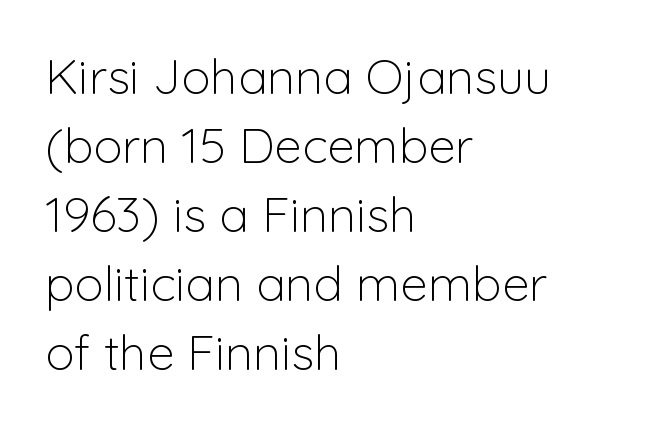
{"serif": "no", "italic": "no", "bold": "no", "weight": "light", "width": "normal", "stroke_contrast": "low", "x_height": "medium", "monospaced": "no", "underline": "no", "align": "left", "line_spacing": "normal", "line_spacing_ratio": 1.41, "letter_spacing": "normal", "letter_spacing_em": 0.0, "glyph_px": 49}
